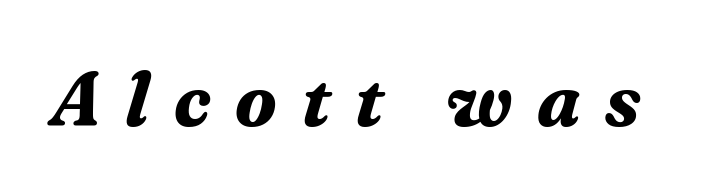
{"serif": "yes", "italic": "yes", "lean": "right", "slant_degrees": 16, "bold": "yes", "weight": "bold", "width": "normal", "stroke_contrast": "medium", "x_height": "medium", "monospaced": "no", "underline": "no", "letter_spacing": "wide", "letter_spacing_em": 0.32, "glyph_px": 77}
